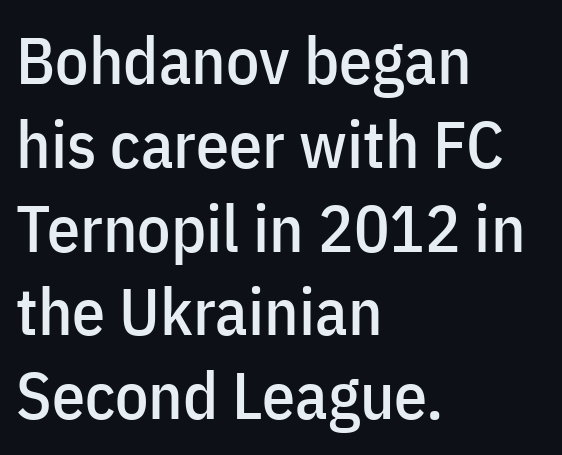
A student would call this left alignment; a typographer would say flush left, rag right. Do the letters lean? They stand straight. Descenders hang freely into open space. Horizontal bands of white between lines are of average thickness. The type family on display is of the sans-serif kind. The face used here is rendered with its standard letterfit.
